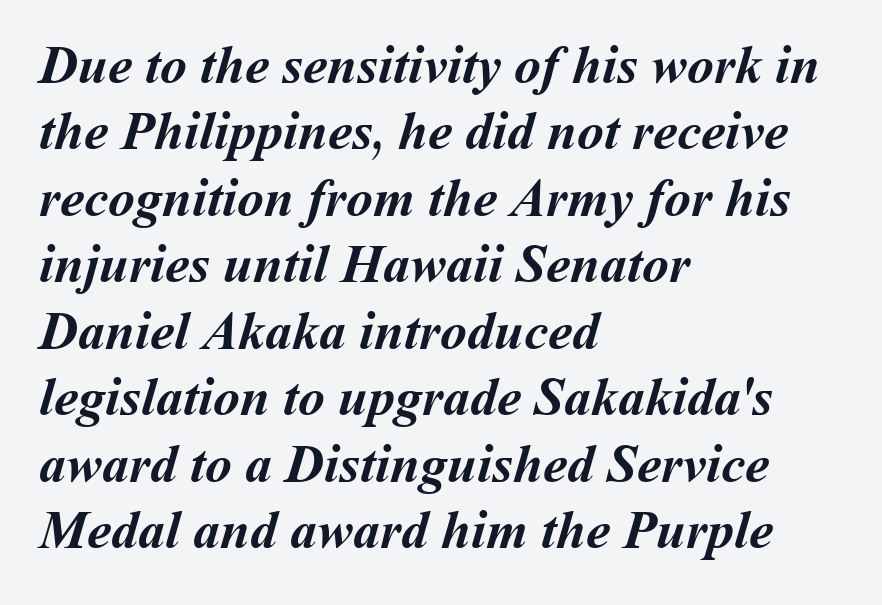
Typographic density is high because the face is bold. The type is set solid horizontally, with unmodified tracking. The specimen omits any rule beneath the text block's lines. Note the varied advance widths — an 'i' is clearly narrower than an 'm'.
